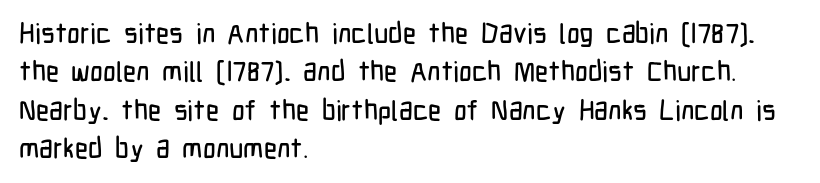
Nothing sits at the stroke ends, so this counts as sans-serif. These lines stack with their left ends in a neat column. Vertically, the passage feels balanced, rows spaced as you'd expect. Clear beneath every line of the passage. Spacing between characters is what you'd get straight out of the box. Ascenders rise straight up at ninety degrees.
